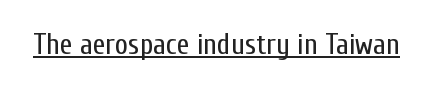
{"serif": "no", "italic": "no", "bold": "no", "weight": "regular", "width": "condensed", "stroke_contrast": "low", "x_height": "medium", "monospaced": "no", "underline": "yes", "letter_spacing": "normal", "letter_spacing_em": 0.0, "glyph_px": 29}
